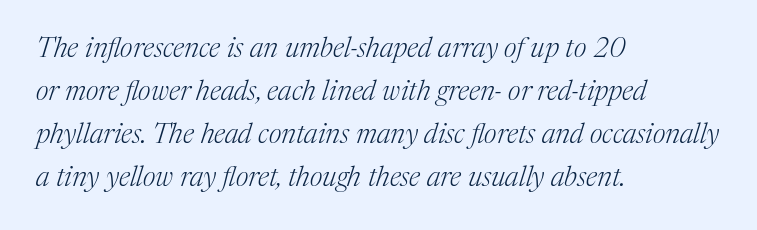
{"serif": "yes", "italic": "yes", "lean": "right", "slant_degrees": 17, "bold": "no", "weight": "light", "width": "normal", "stroke_contrast": "medium", "x_height": "medium", "monospaced": "no", "underline": "no", "align": "left", "line_spacing": "normal", "line_spacing_ratio": 1.53, "letter_spacing": "normal", "letter_spacing_em": 0.0, "glyph_px": 28}
